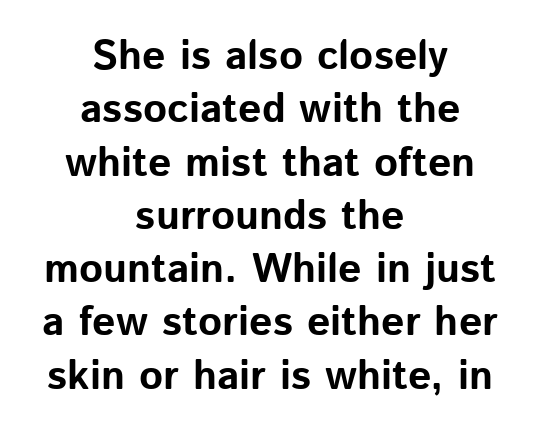
{"serif": "no", "italic": "no", "bold": "yes", "weight": "bold", "width": "normal", "stroke_contrast": "low", "x_height": "medium", "monospaced": "no", "underline": "no", "align": "center", "line_spacing": "normal", "line_spacing_ratio": 1.3, "letter_spacing": "normal", "letter_spacing_em": 0.0, "glyph_px": 41}
